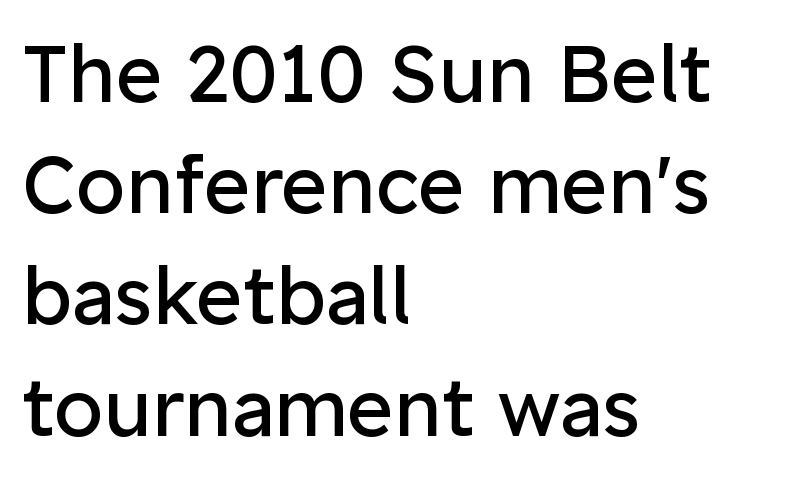
{"serif": "no", "italic": "no", "bold": "no", "weight": "regular", "width": "normal", "stroke_contrast": "low", "x_height": "medium", "monospaced": "no", "underline": "no", "align": "left", "line_spacing": "normal", "line_spacing_ratio": 1.39, "letter_spacing": "normal", "letter_spacing_em": 0.0, "glyph_px": 80}
